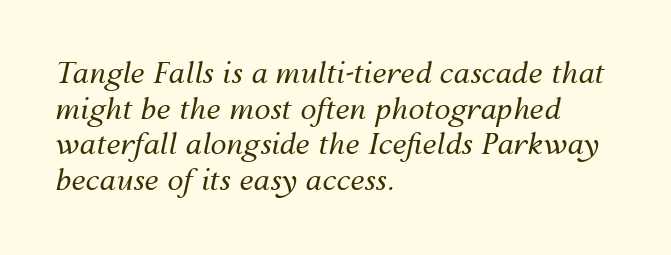
The image shows 29 px regular-weight type, italic (leaning right); set left-aligned, line spacing 1.23x, normal letter spacing, not underlined; medium stroke contrast and a medium x-height.
